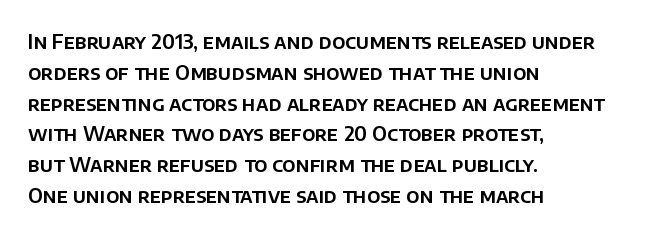
The image shows 20 px text type, upright; set left-aligned, normal line spacing (1.54x), normal letter spacing, not underlined.
